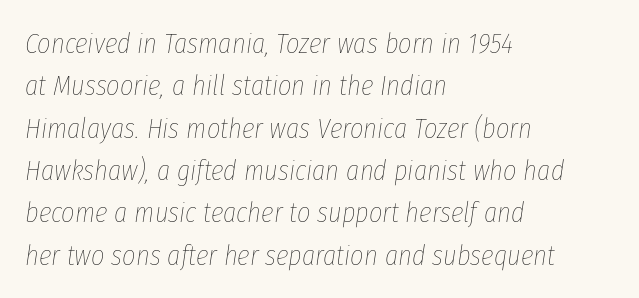
{"italic": "yes", "lean": "right", "slant_degrees": 8, "bold": "no", "weight": "thin", "width": "condensed", "stroke_contrast": "low", "x_height": "medium", "monospaced": "no", "underline": "no", "align": "left", "line_spacing": "normal", "line_spacing_ratio": 1.46, "letter_spacing": "normal", "letter_spacing_em": 0.0, "glyph_px": 29}
